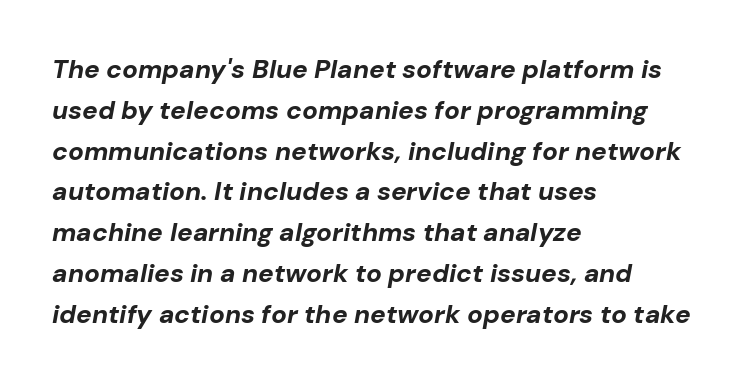
{"italic": "yes", "lean": "right", "slant_degrees": 10, "bold": "yes", "underline": "no", "align": "left", "line_spacing": "normal", "line_spacing_ratio": 1.57, "letter_spacing": "normal", "letter_spacing_em": 0.0, "glyph_px": 26}
